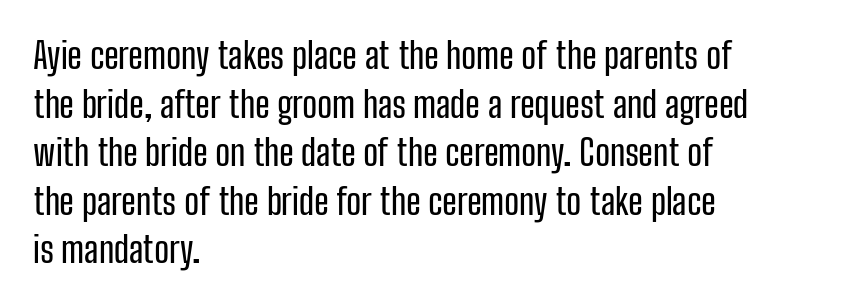
Q: Is the text italic (slanted)? A: No, it is upright.
Q: Is the typeface a serif or a sans-serif typeface? A: Sans-serif.
Q: Is the text underlined? A: No.
Q: How is the paragraph aligned? A: Left-aligned.
Q: Is the spacing between letters normal or unusually wide? A: Normal.
Q: Is the spacing between lines tight, normal or loose? A: Normal.
Q: Width (condensed, normal, or wide)? A: Condensed.
Q: Stroke contrast? A: Low.
Q: x-height? A: Medium.
Q: Monospaced? A: No.
